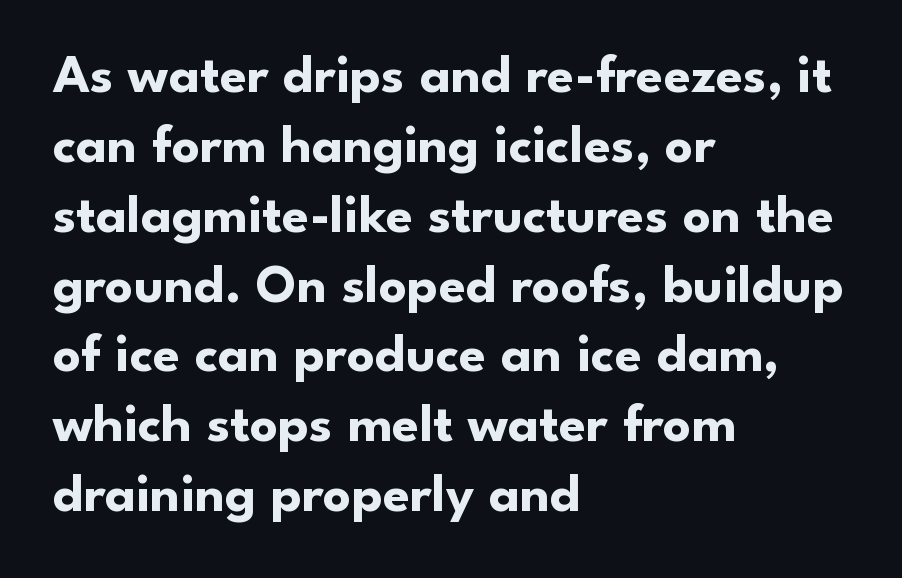
The image shows 55 px bold sans-serif type, upright; set left-aligned, normal line spacing (1.27x), normal letter spacing, not underlined; low stroke contrast and a small x-height.
